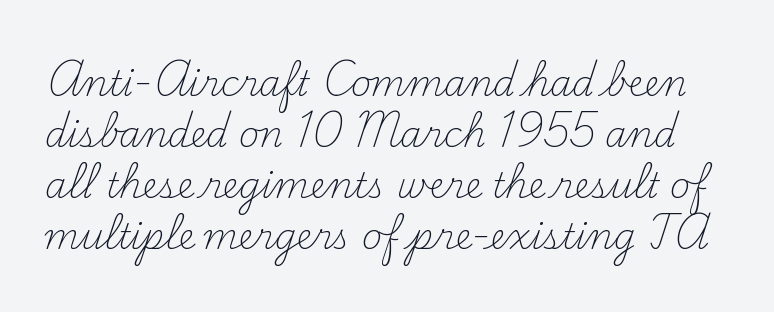
Proportional: the letters do not fall into vertical columns. The glyphs are unaccompanied by any horizontal stroke below them. Glyph-to-glyph distance matches everyday printed text.
